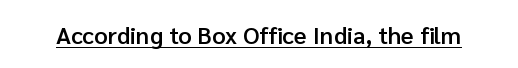
Designer's note — italics off, roman on. The horizontal fit of the characters is conventional and even. Is there an underline? Yes — a line sits under the letters. The characters look somewhat weighty, a semibold short of true bold.
